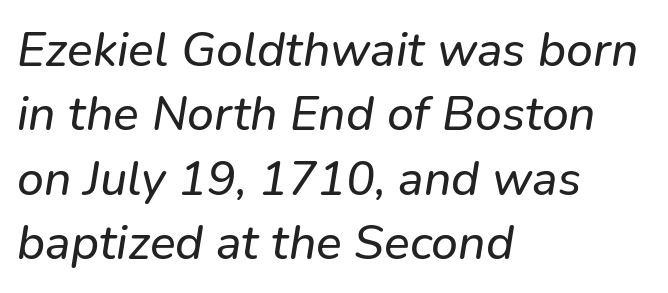
The image shows 48 px sans-serif type; set left-aligned, normal line spacing (1.34x), normal letter spacing, not underlined; low stroke contrast and a medium x-height.
